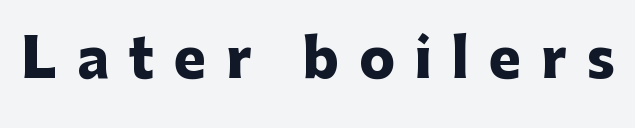
{"serif": "no", "italic": "no", "bold": "yes", "weight": "heavy", "width": "normal", "stroke_contrast": "low", "x_height": "medium", "monospaced": "no", "underline": "no", "letter_spacing": "wide", "letter_spacing_em": 0.38, "glyph_px": 53}
